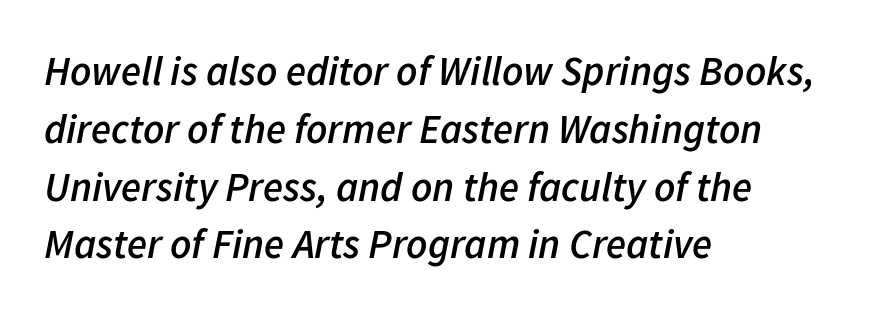
Q: Is the text bold? A: Semi-bold.
Q: Is the text italic (slanted)? A: Yes, it leans right by about 11 degrees.
Q: Is the text underlined? A: No.
Q: How is the paragraph aligned? A: Left-aligned.
Q: Is the spacing between letters normal or unusually wide? A: Normal.
Q: Is the spacing between lines tight, normal or loose? A: Normal.
Q: Width (condensed, normal, or wide)? A: Normal.
Q: Stroke contrast? A: Low.
Q: x-height? A: Medium.
Q: Monospaced? A: No.
